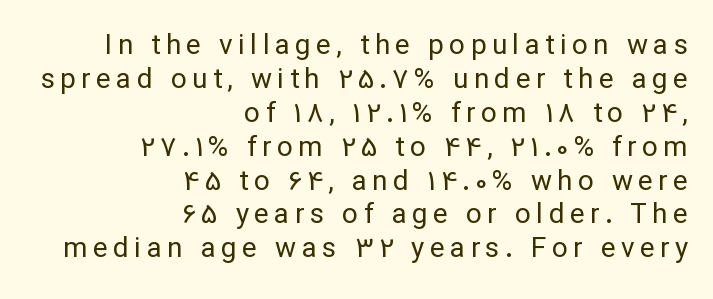
The image shows 28 px regular-weight sans-serif type, upright; set right-aligned, line spacing 1.21x, not underlined; low stroke contrast and a medium x-height.
